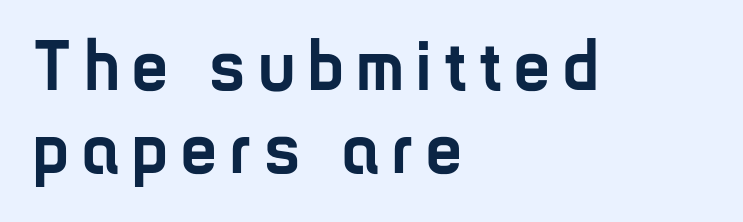
The image shows 71 px semibold, condensed sans-serif type, upright; set left-aligned, line spacing 1.17x, not underlined; low stroke contrast and a medium x-height.
